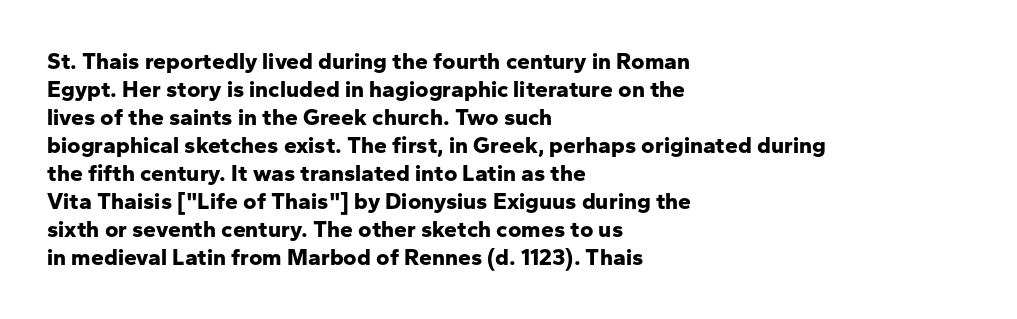
Look at the stroke-to-counter ratio: heavy, a bold. Ordinary non-slanted type is in use. The baseline area is clear. The setting favours the left margin, as ordinary paragraphs usually do. Look at the tracking — it's just the regular setting, nothing added.
